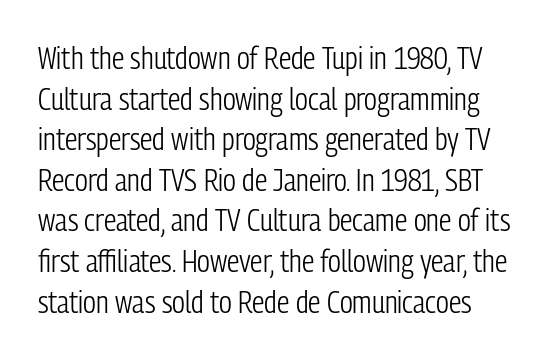
The image shows 31 px light, condensed sans-serif type, upright; set normal line spacing (1.31x), normal letter spacing, not underlined; low stroke contrast and a medium x-height.
